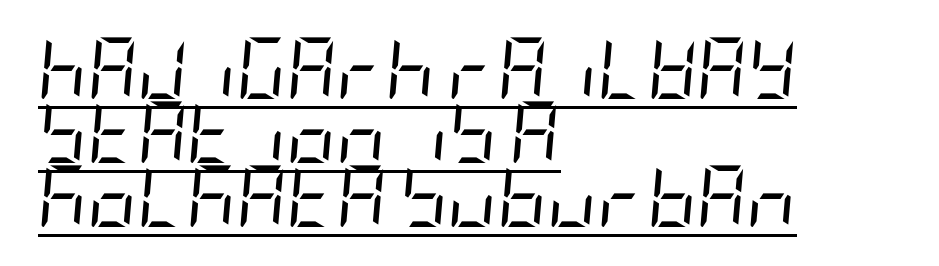
{"italic": "yes", "lean": "right", "slant_degrees": 5, "bold": "no", "weight": "regular", "width": "condensed", "stroke_contrast": "low", "x_height": "large", "underline": "yes", "align": "left", "line_spacing": "tight", "line_spacing_ratio": 1.05, "letter_spacing": "normal", "letter_spacing_em": 0.0, "glyph_px": 61}
